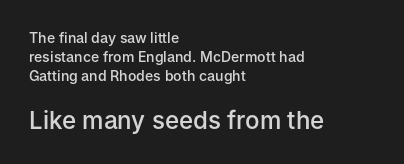
{"italic": "no", "bold": "semi", "underline": "no", "align": "left", "line_spacing": "normal", "line_spacing_ratio": 1.35, "letter_spacing": "normal", "letter_spacing_em": 0.0, "larger_block": "second", "size_ratio": 1.71, "glyph_px": 24}
